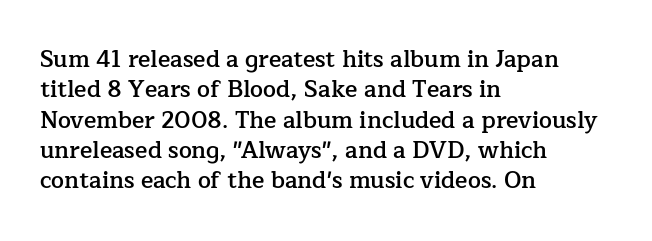
Q: Is the text bold? A: Semi-bold.
Q: Is the text italic (slanted)? A: No, it is upright.
Q: Is the text underlined? A: No.
Q: How is the paragraph aligned? A: Left-aligned.
Q: Is the spacing between letters normal or unusually wide? A: Normal.
Q: Is the spacing between lines tight, normal or loose? A: Normal.
